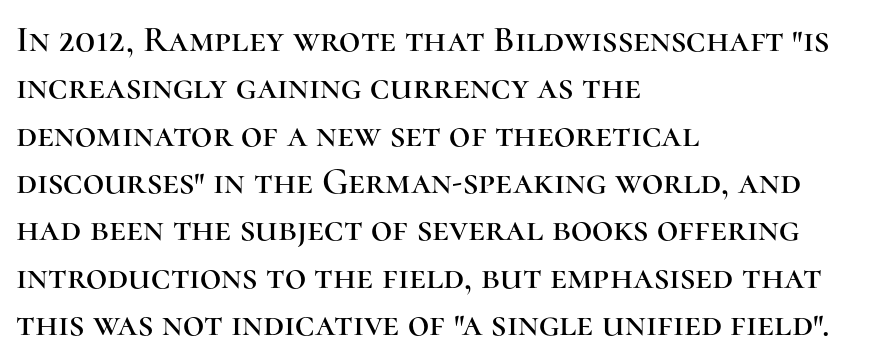
The image shows 37 px serif type, upright; set left-aligned, normal line spacing (1.28x), normal letter spacing, not underlined; high stroke contrast and a medium x-height.
